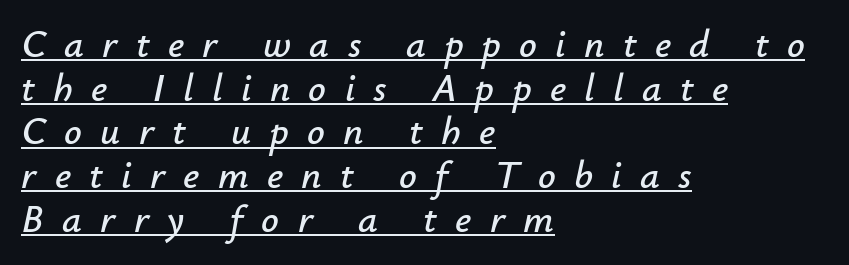
This sample trades vertical openness for compactness between lines. There is plenty of visible air inserted between adjacent glyphs. This sample has the flowing, uneven cadence of proportional lettering. Has an underline been added? It has.
